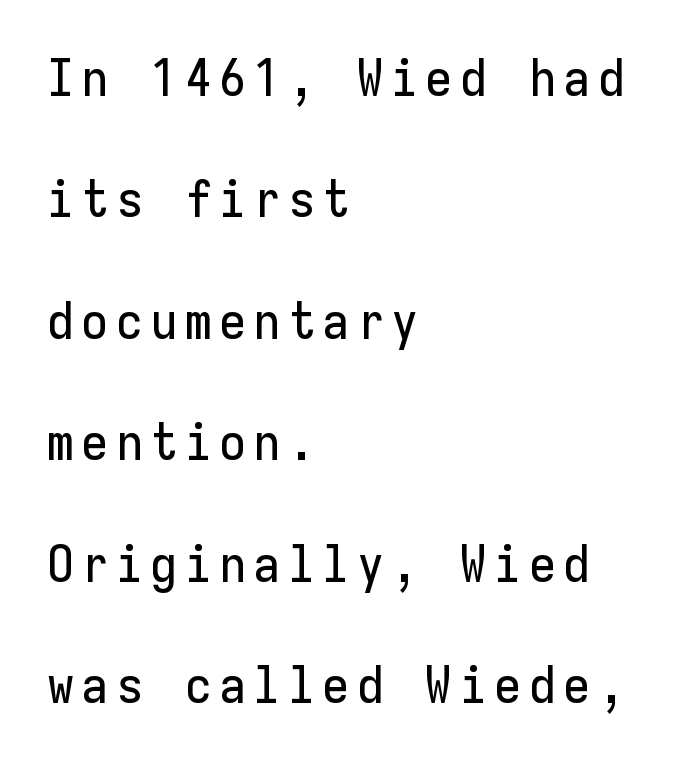
{"serif": "no", "italic": "no", "width": "normal", "stroke_contrast": "low", "x_height": "medium", "monospaced": "yes", "underline": "no", "align": "left", "line_spacing": "loose", "line_spacing_ratio": 2.43, "glyph_px": 50}
